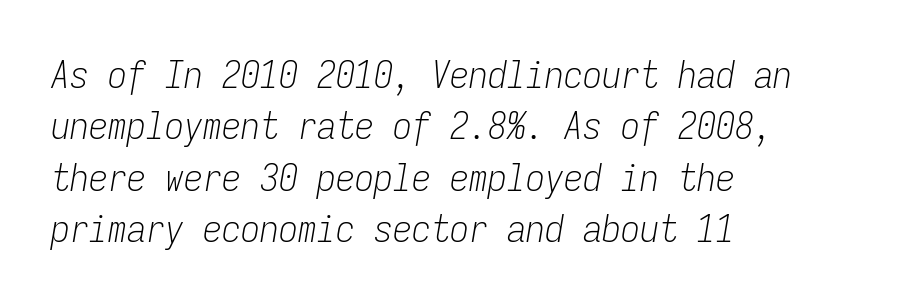
{"italic": "yes", "lean": "right", "slant_degrees": 9, "bold": "no", "weight": "light", "width": "condensed", "stroke_contrast": "low", "x_height": "medium", "monospaced": "yes", "underline": "no", "align": "left", "line_spacing": "normal", "line_spacing_ratio": 1.35, "letter_spacing": "normal", "letter_spacing_em": 0.0, "glyph_px": 38}
